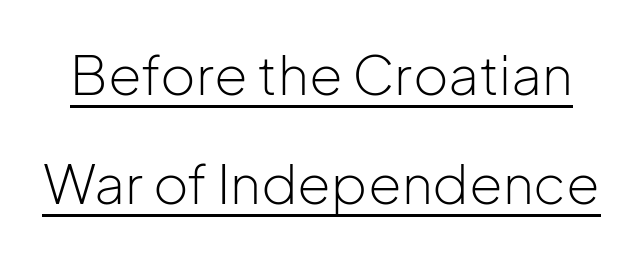
The image shows 54 px light sans-serif type, upright; set loose line spacing (2.02x), normal letter spacing, underlined; low stroke contrast and a medium x-height.
